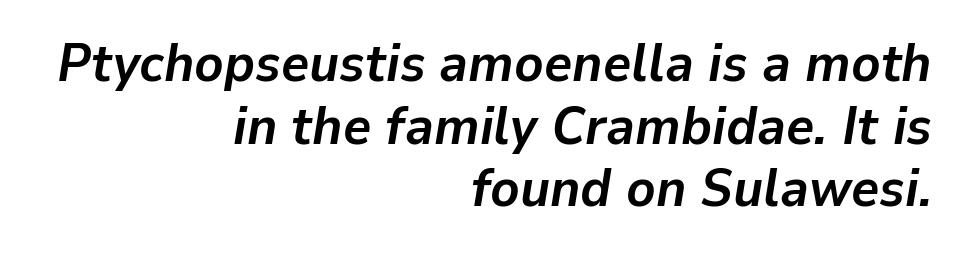
{"italic": "yes", "lean": "right", "slant_degrees": 9, "bold": "yes", "weight": "semibold", "width": "normal", "stroke_contrast": "low", "x_height": "medium", "monospaced": "no", "underline": "no", "align": "right", "line_spacing_ratio": 1.16, "letter_spacing": "normal", "letter_spacing_em": 0.0, "glyph_px": 54}
